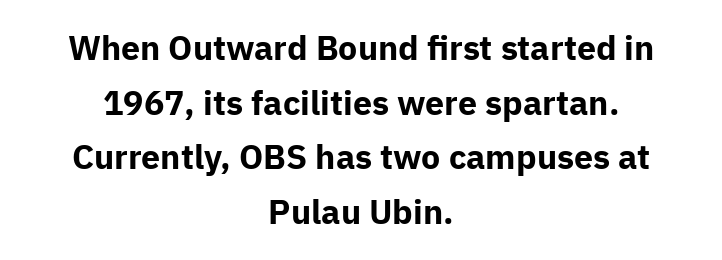
A typesetter would call this zero additional tracking. The glyphs have the mass of a bold cut. This rendering employs a face without finishing strokes, i.e., a sans-serif. Anything drawn beneath the words? Only blank space. The leading is moderate, giving the passage an even texture.
